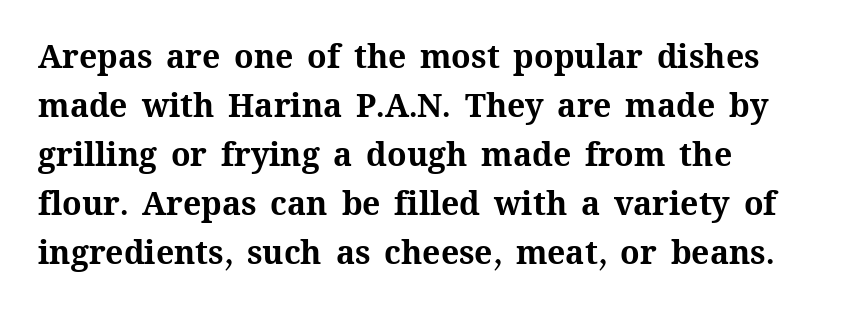
Each letter keeps its own natural width here, so spacing adapts to shape. The string is rendered with underlining switched off. Its strokes are broad and dark, the hallmark of bold type. Tracking value appears to be zero — textbook default spacing. Is there much room between lines? A standard amount, neither cramped nor airy.
